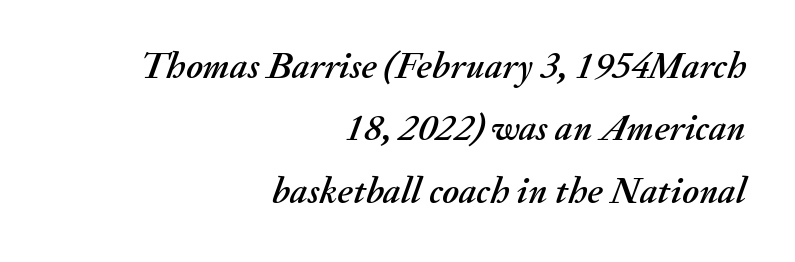
Notice how the passage keeps a crisp vertical edge on the right only. Summary of vertical rhythm: regular, with standard interline spacing. Nobody touched the tracking dial on this one. The specimen reads as italic at a glance. Quick note: underline off. The passage shown is typed in a proportional face where columns would drift.
